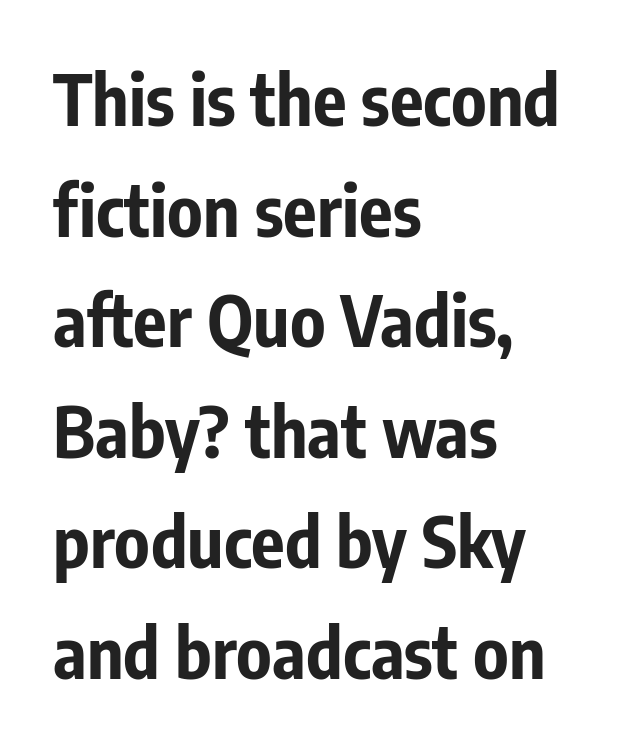
The image shows 70 px bold, condensed sans-serif type, upright; set left-aligned, normal line spacing (1.58x), normal letter spacing, not underlined; low stroke contrast and a medium x-height.
